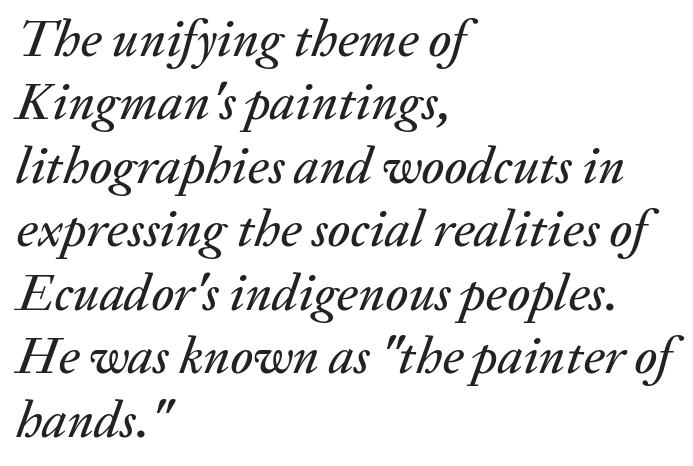
{"italic": "yes", "lean": "right", "slant_degrees": 20, "width": "normal", "stroke_contrast": "medium", "x_height": "medium", "monospaced": "no", "underline": "no", "align": "left", "line_spacing_ratio": 1.22, "letter_spacing": "normal", "letter_spacing_em": 0.0, "glyph_px": 52}
